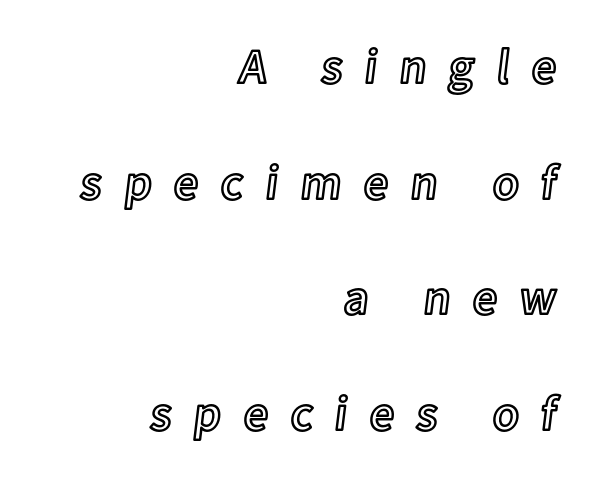
The image shows 49 px text type; set right-aligned, loose line spacing (2.36x), unusually wide letter spacing (+0.45 em), not underlined; a medium x-height.
